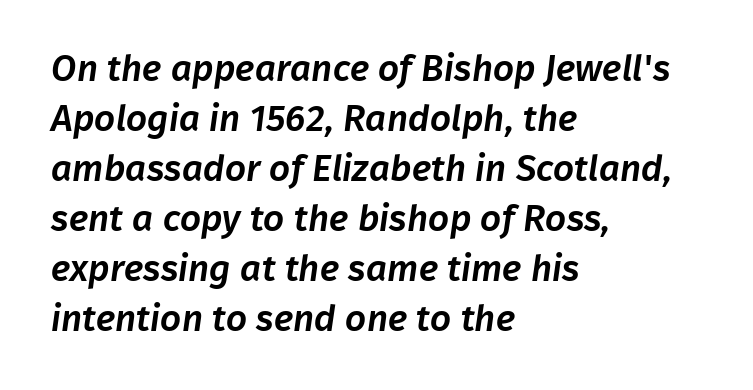
The image shows 37 px sans-serif type; set left-aligned, normal line spacing (1.35x), normal letter spacing, not underlined; low stroke contrast and a medium x-height.
